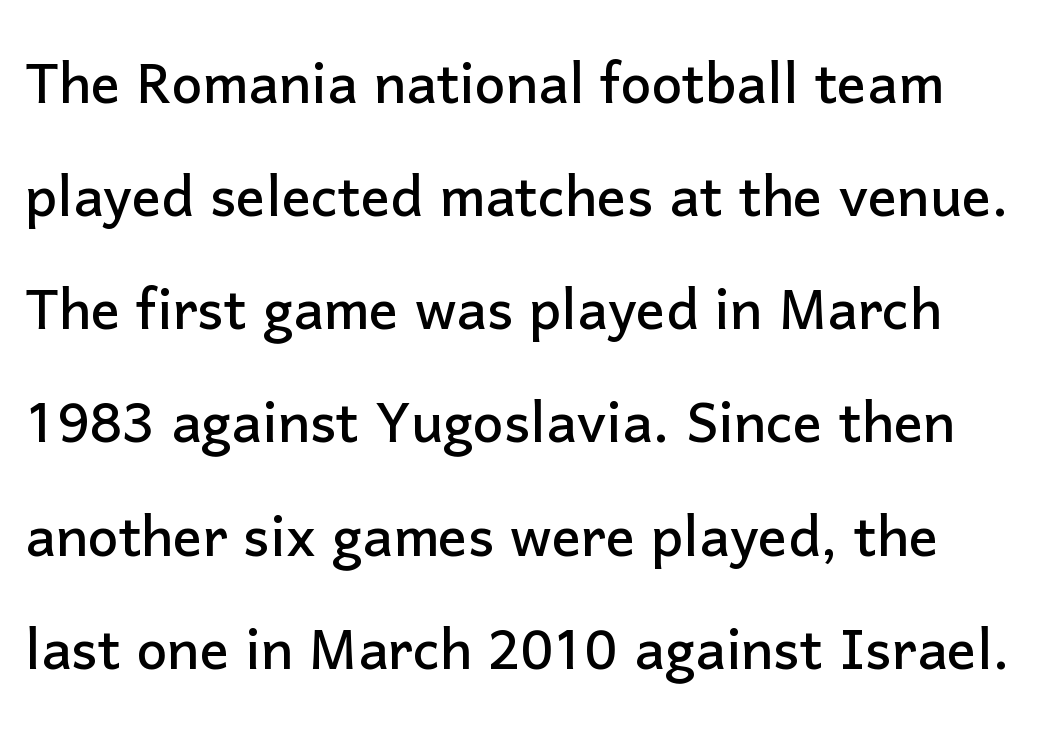
{"serif": "no", "italic": "no", "width": "normal", "stroke_contrast": "low", "x_height": "medium", "monospaced": "no", "underline": "no", "line_spacing": "normal", "line_spacing_ratio": 1.55, "letter_spacing": "normal", "letter_spacing_em": 0.0, "glyph_px": 73}
